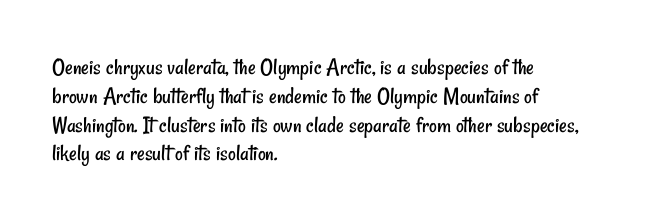
The image shows 24 px text type; set left-aligned, line spacing 1.2x, normal letter spacing, not underlined.
